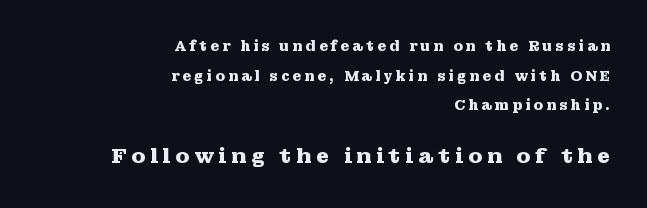
The image shows 21 px bold type, upright; set right-aligned, loose line spacing (2.11x), unusually wide letter spacing (+0.22 em), not underlined; the second (bottom) block is 1.5x larger.
